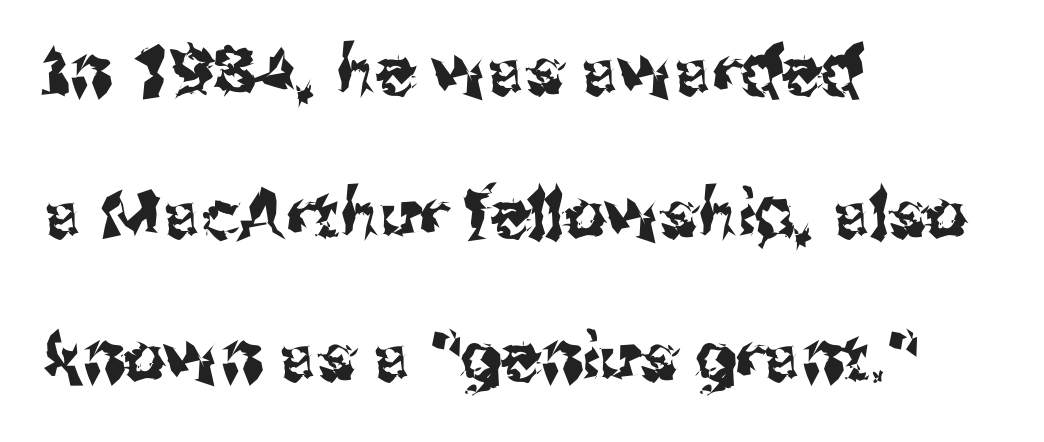
{"serif": "no", "italic": "no", "width": "normal", "stroke_contrast": "medium", "x_height": "medium", "monospaced": "no", "underline": "no", "align": "left", "line_spacing": "loose", "line_spacing_ratio": 2.17, "letter_spacing": "normal", "letter_spacing_em": 0.0, "glyph_px": 66}
